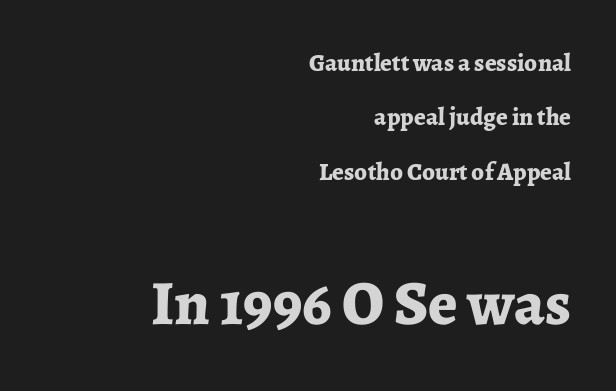
These lines stand farther apart than default settings would place them. Short and long lines alike share a common ending point at right. The font family rendered here belongs to the serif group. Spacing verdict: proportional, widths tailored to each character.
